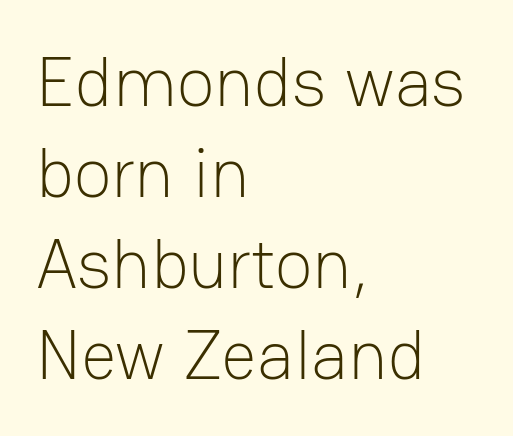
{"serif": "no", "italic": "no", "bold": "no", "weight": "light", "width": "normal", "stroke_contrast": "low", "x_height": "medium", "monospaced": "no", "underline": "no", "align": "left", "line_spacing": "normal", "line_spacing_ratio": 1.3, "letter_spacing": "normal", "letter_spacing_em": 0.0, "glyph_px": 70}
